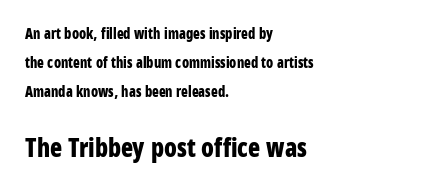
The image shows 25 px bold type, upright; set left-aligned, loose line spacing (2.06x), normal letter spacing, not underlined; the second (bottom) block is 1.79x larger.
